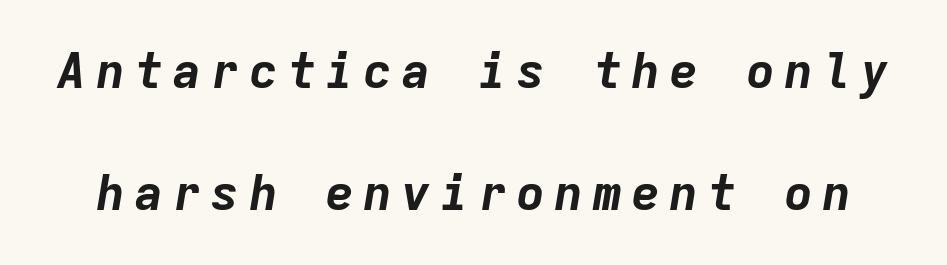
The image shows 49 px bold type, italic (leaning right), monospaced; set loose line spacing (2.49x), not underlined; low stroke contrast and a medium x-height.
